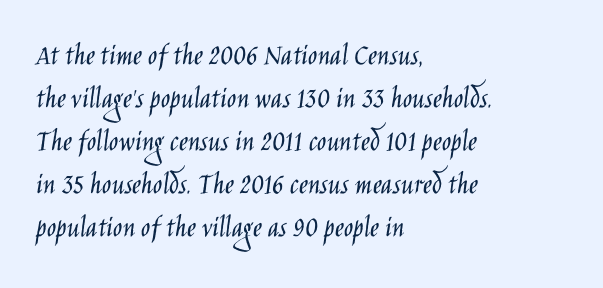
{"serif": "no", "bold": "no", "weight": "light", "width": "condensed", "stroke_contrast": "low", "x_height": "large", "monospaced": "no", "underline": "no", "align": "left", "line_spacing": "normal", "line_spacing_ratio": 1.39, "letter_spacing": "normal", "letter_spacing_em": 0.0, "glyph_px": 31}
